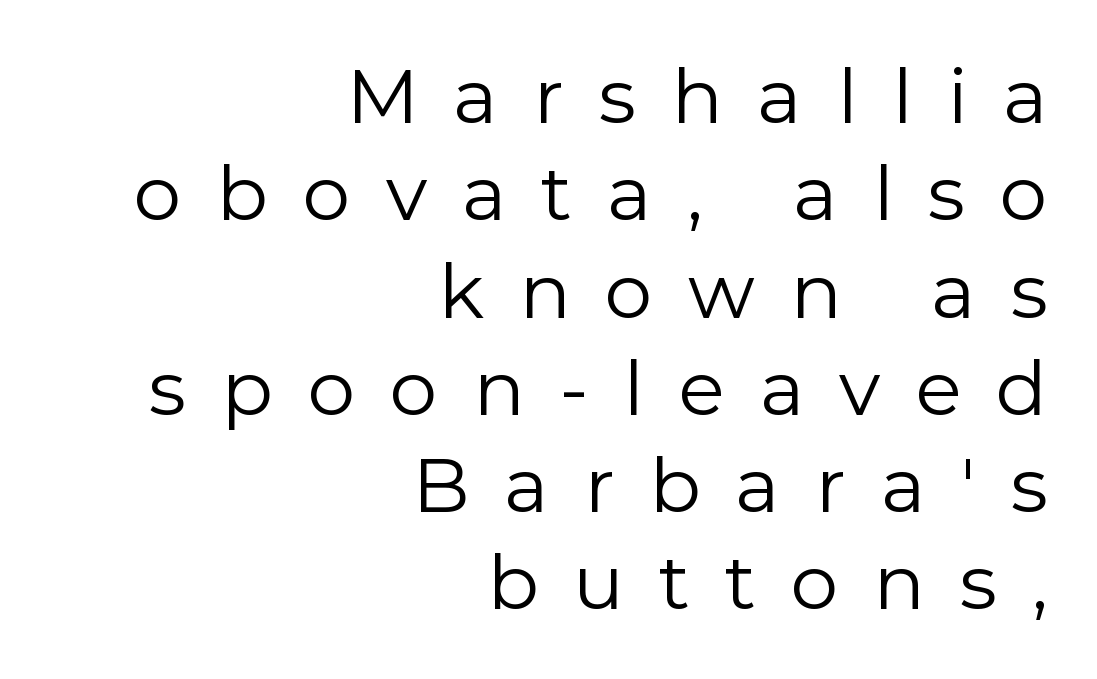
{"serif": "no", "italic": "no", "bold": "no", "weight": "regular", "width": "normal", "x_height": "medium", "monospaced": "no", "underline": "no", "align": "right", "line_spacing": "normal", "line_spacing_ratio": 1.28, "letter_spacing": "wide", "letter_spacing_em": 0.46, "glyph_px": 76}
